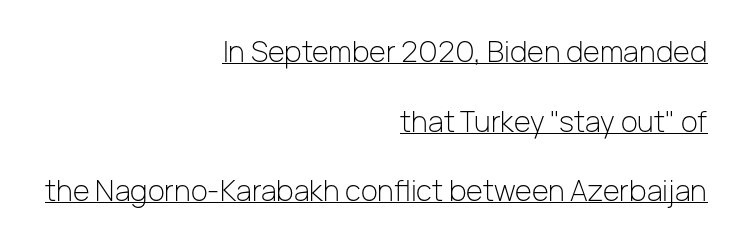
{"serif": "no", "italic": "no", "bold": "no", "weight": "light", "width": "normal", "stroke_contrast": "low", "x_height": "medium", "monospaced": "no", "underline": "yes", "align": "right", "line_spacing": "loose", "line_spacing_ratio": 2.4, "letter_spacing": "normal", "letter_spacing_em": 0.0, "glyph_px": 29}
